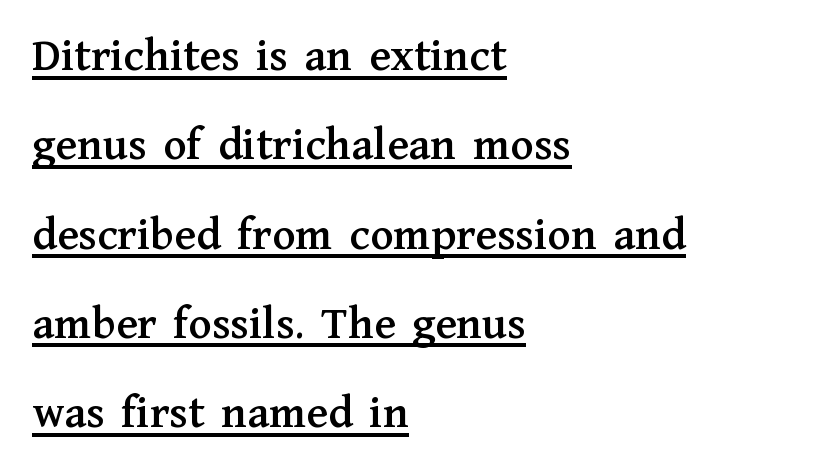
{"serif": "yes", "italic": "no", "width": "normal", "stroke_contrast": "medium", "x_height": "medium", "monospaced": "no", "underline": "yes", "align": "left", "line_spacing_ratio": 1.86, "letter_spacing": "normal", "letter_spacing_em": 0.0, "glyph_px": 48}
